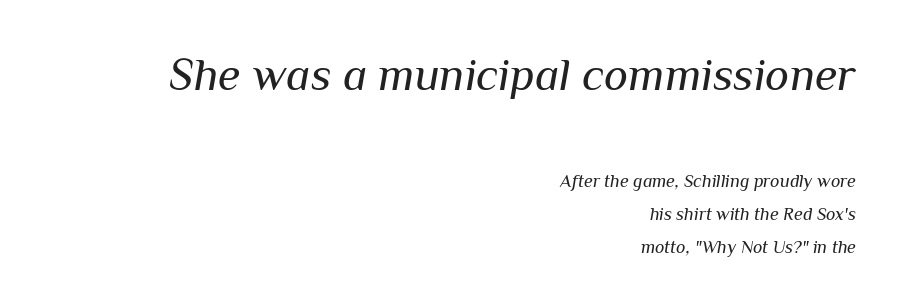
Underline: absent. Looking at the ascenders, they clearly lean. Typesetter's note — upper block bumped up in size, lower block left smaller. The ragged edge is on the left, which tells us the setting is flush right.
